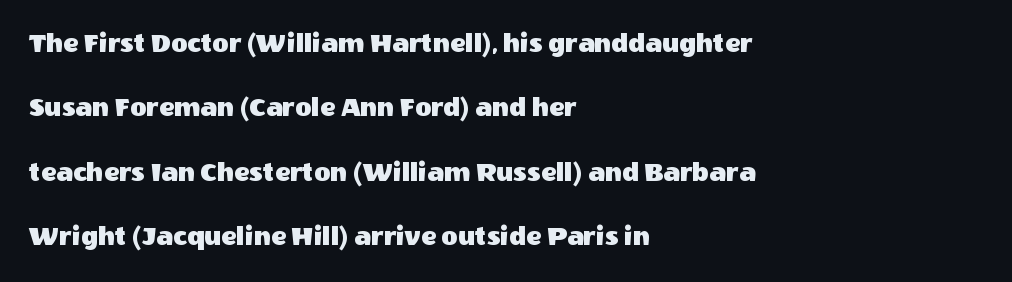
Q: Is the text italic (slanted)? A: No, it is upright.
Q: Is the typeface a serif or a sans-serif typeface? A: Sans-serif.
Q: Is the text underlined? A: No.
Q: How is the paragraph aligned? A: Left-aligned.
Q: Is the spacing between letters normal or unusually wide? A: Normal.
Q: Is the spacing between lines tight, normal or loose? A: Loose.
Q: Width (condensed, normal, or wide)? A: Normal.
Q: x-height? A: Large.
Q: Monospaced? A: No.
